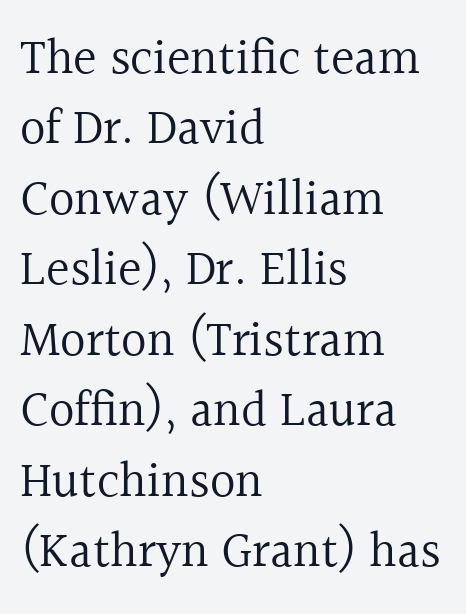
Q: Is the text bold? A: No.
Q: Is the text italic (slanted)? A: No, it is upright.
Q: Is the typeface a serif or a sans-serif typeface? A: Serif.
Q: Is the text underlined? A: No.
Q: How is the paragraph aligned? A: Left-aligned.
Q: Is the spacing between letters normal or unusually wide? A: Normal.
Q: Is the spacing between lines tight, normal or loose? A: Normal.
Q: Width (condensed, normal, or wide)? A: Normal.
Q: x-height? A: Medium.
Q: Monospaced? A: No.
